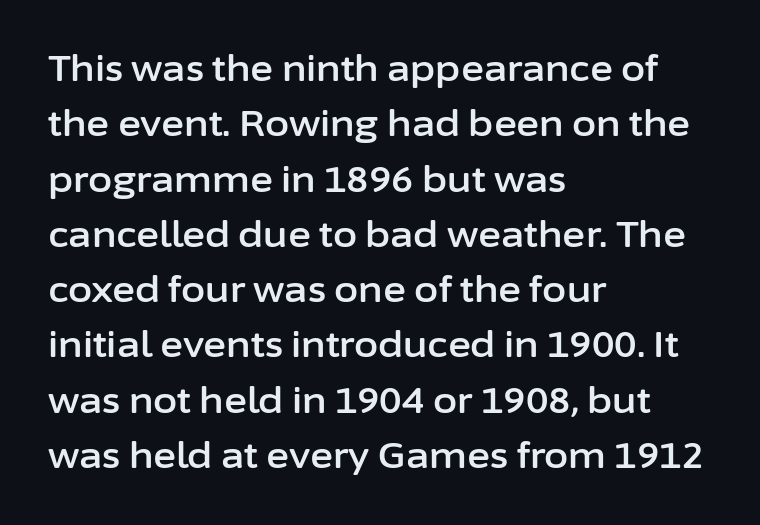
Q: Is the text italic (slanted)? A: No, it is upright.
Q: Is the typeface a serif or a sans-serif typeface? A: Sans-serif.
Q: Is the text underlined? A: No.
Q: How is the paragraph aligned? A: Left-aligned.
Q: Is the spacing between letters normal or unusually wide? A: Normal.
Q: Is the spacing between lines tight, normal or loose? A: Normal.
Q: Width (condensed, normal, or wide)? A: Normal.
Q: Stroke contrast? A: Low.
Q: x-height? A: Medium.
Q: Monospaced? A: No.
